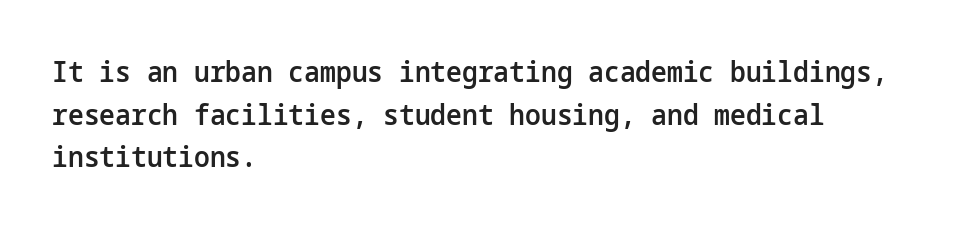
{"serif": "no", "italic": "no", "bold": "semi", "weight": "semibold", "width": "normal", "stroke_contrast": "low", "x_height": "medium", "underline": "no", "align": "left", "line_spacing": "normal", "line_spacing_ratio": 1.52, "letter_spacing": "normal", "letter_spacing_em": 0.0, "glyph_px": 28}
